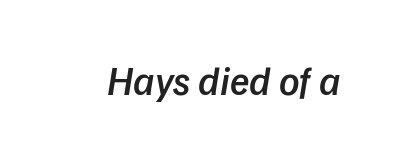
Q: Is the text bold? A: Semi-bold.
Q: Is the typeface a serif or a sans-serif typeface? A: Sans-serif.
Q: Is the text underlined? A: No.
Q: Is the spacing between letters normal or unusually wide? A: Normal.
Q: Width (condensed, normal, or wide)? A: Normal.
Q: Stroke contrast? A: Low.
Q: x-height? A: Medium.
Q: Monospaced? A: No.
